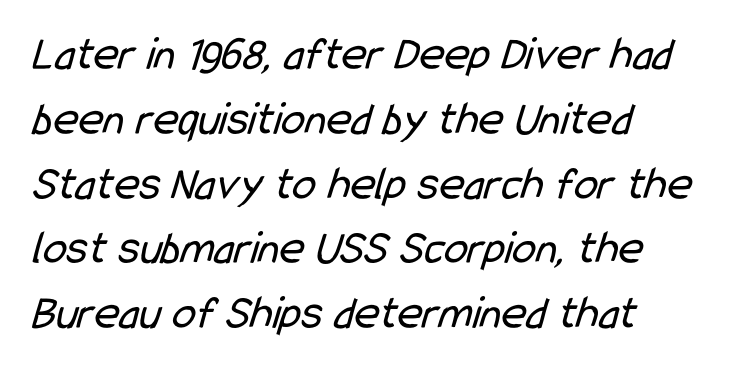
Q: Is the text bold? A: No.
Q: Is the typeface a serif or a sans-serif typeface? A: Sans-serif.
Q: Is the text underlined? A: No.
Q: How is the paragraph aligned? A: Left-aligned.
Q: Is the spacing between letters normal or unusually wide? A: Normal.
Q: Is the spacing between lines tight, normal or loose? A: Normal.
Q: Width (condensed, normal, or wide)? A: Condensed.
Q: Stroke contrast? A: Low.
Q: x-height? A: Medium.
Q: Monospaced? A: No.
